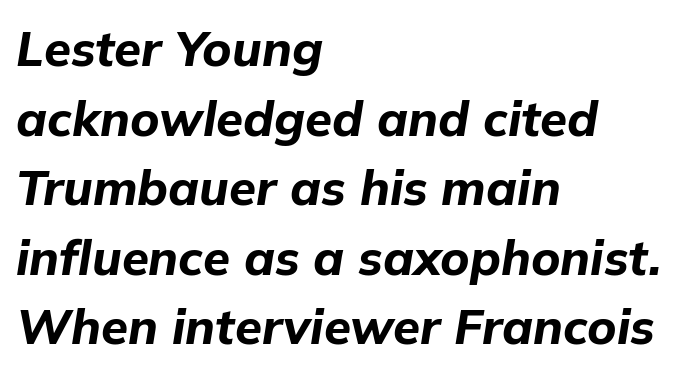
The image shows 49 px bold type, italic (leaning right); set left-aligned, normal line spacing (1.42x), normal letter spacing, not underlined; low stroke contrast and a medium x-height.
